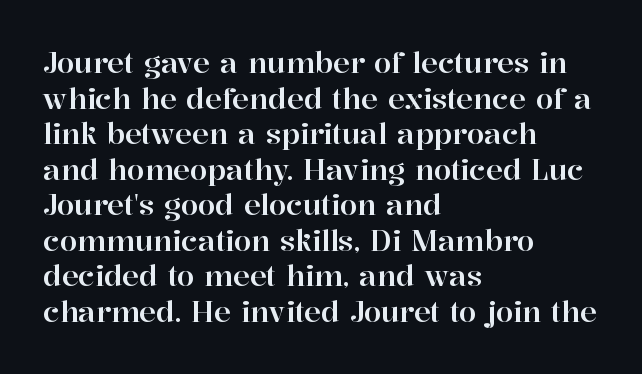
{"serif": "yes", "italic": "no", "width": "normal", "stroke_contrast": "high", "x_height": "medium", "monospaced": "no", "underline": "no", "align": "left", "line_spacing": "normal", "line_spacing_ratio": 1.27, "letter_spacing": "normal", "letter_spacing_em": 0.0, "glyph_px": 28}
